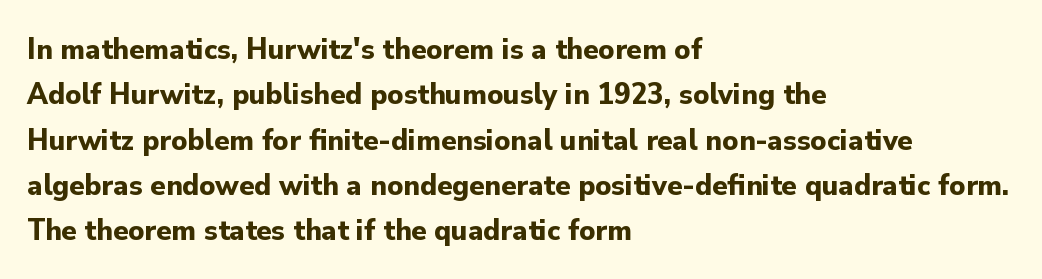
Style check: upright. Successive baselines arrive at the customary interval. Notice how thick the strokes are: this is what a full bold looks like. The letters carry no serifs — their stems end cleanly without finishing strokes. Here the glyphs are tracked normally, forming tight word shapes.
